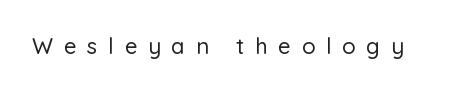
{"italic": "no", "underline": "no", "letter_spacing": "wide", "letter_spacing_em": 0.49, "glyph_px": 22}
